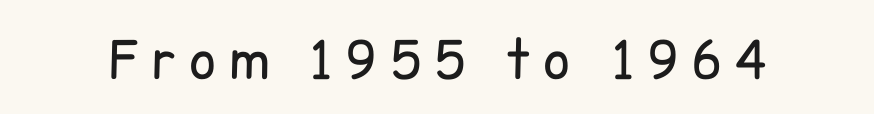
Characters remain perfectly vertical along every line. A quiet, ordinary-to-light weight characterises the typeface. Looks like regular typesetting: each glyph gets only the width it needs. Loose tracking; the words dissolve into strings of separated letters. Rule under the text: the space is simply empty. Observe the absence of serifs on each vertical stroke in this sample.
